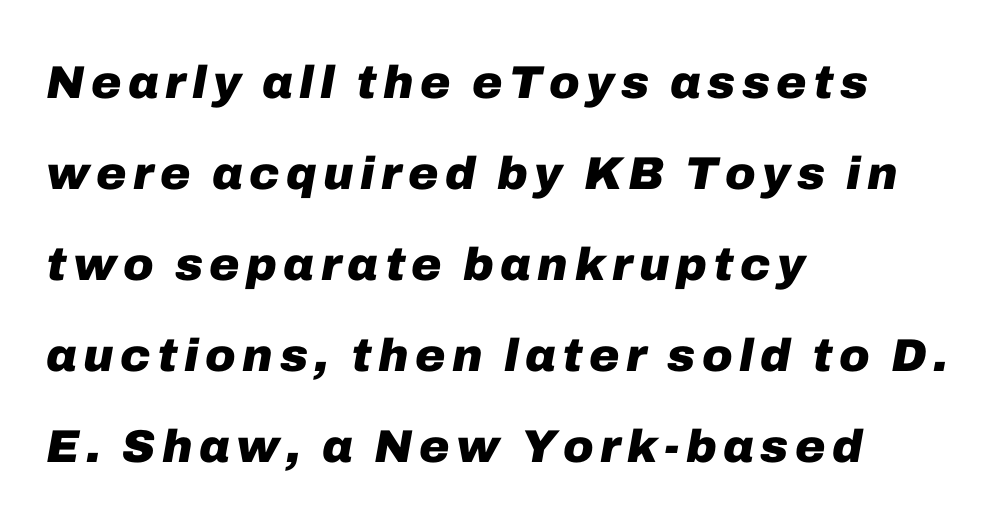
{"italic": "yes", "lean": "right", "slant_degrees": 10, "bold": "yes", "weight": "heavy", "width": "normal", "stroke_contrast": "low", "x_height": "medium", "monospaced": "no", "underline": "no", "align": "left", "line_spacing": "loose", "line_spacing_ratio": 1.98, "glyph_px": 46}
